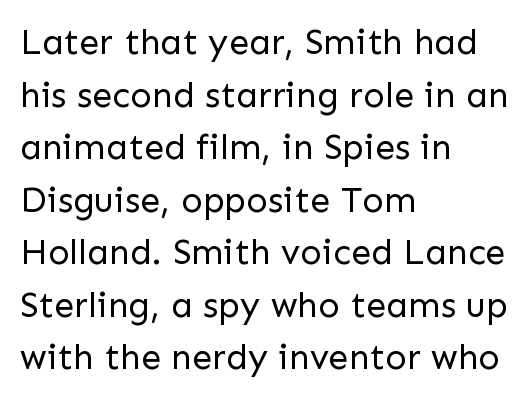
Is there much room between lines? A standard amount, neither cramped nor airy. Reading down the block, your eye returns to a fixed left position each line. The type family on display is of the sans-serif kind. A typesetter would call this zero additional tracking.
